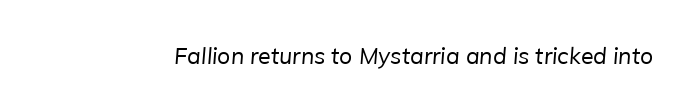
Between one letter and the next there's only the usual sliver of space. Weight: in the light-to-regular range. This rendering features lettering with no underline.
